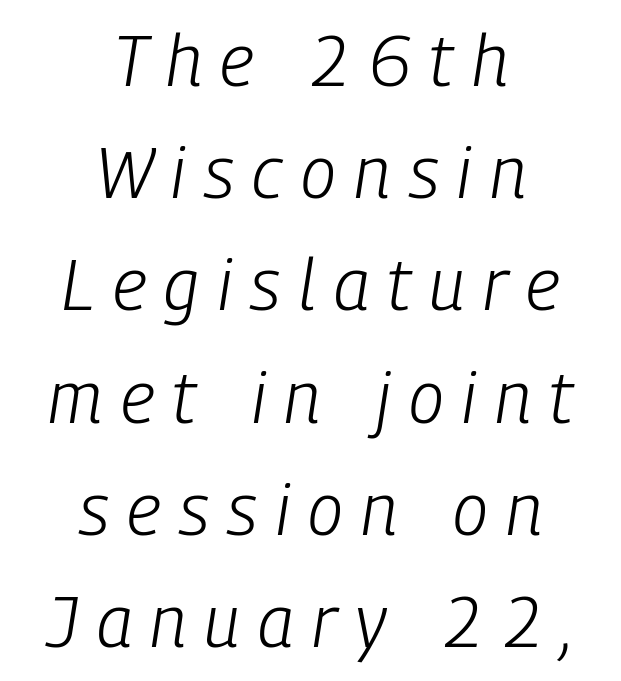
Students, observe: this is what conventionally led text looks like. Here the designer chose a conventional face with non-uniform glyph widths. The weight tops out at a normal text grade. In CSS terms this would be text-align: center.
